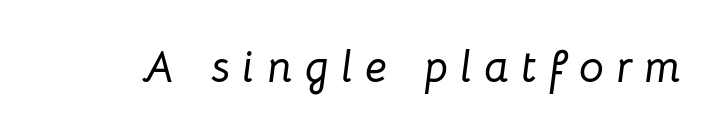
Q: Is the text italic (slanted)? A: Yes, it leans right by about 8 degrees.
Q: Is the text underlined? A: No.
Q: Is the spacing between letters normal or unusually wide? A: Unusually wide.
Q: Width (condensed, normal, or wide)? A: Normal.
Q: Stroke contrast? A: Low.
Q: x-height? A: Medium.
Q: Monospaced? A: No.
